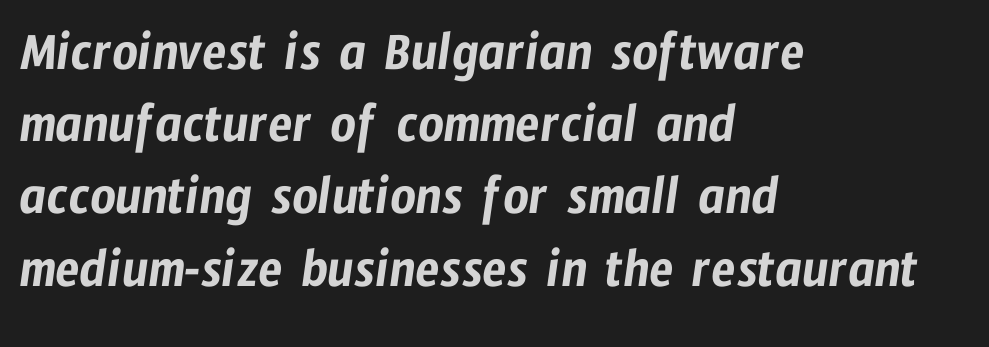
The image shows 56 px condensed sans-serif type; set left-aligned, normal line spacing (1.29x), normal letter spacing, not underlined; low stroke contrast and a medium x-height.
